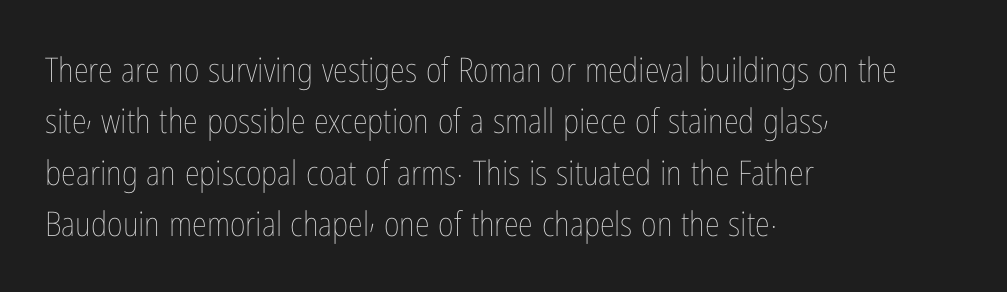
{"italic": "no", "bold": "no", "weight": "thin", "width": "condensed", "stroke_contrast": "low", "x_height": "medium", "monospaced": "no", "underline": "no", "align": "left", "line_spacing": "normal", "line_spacing_ratio": 1.51, "letter_spacing": "normal", "letter_spacing_em": 0.0, "glyph_px": 34}
